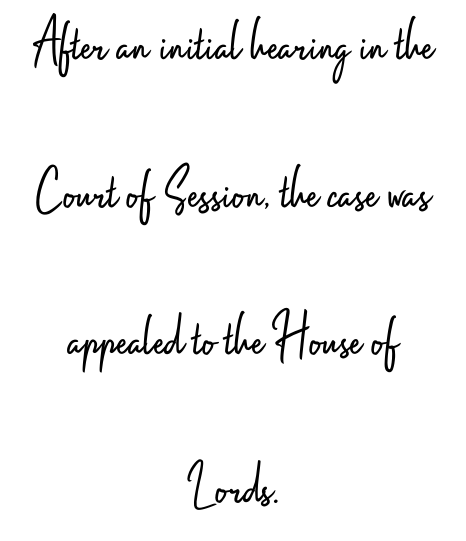
{"serif": "no", "bold": "no", "weight": "light", "width": "condensed", "stroke_contrast": "low", "x_height": "small", "monospaced": "no", "underline": "no", "align": "center", "line_spacing": "loose", "line_spacing_ratio": 2.42, "letter_spacing": "normal", "letter_spacing_em": 0.0, "glyph_px": 61}
